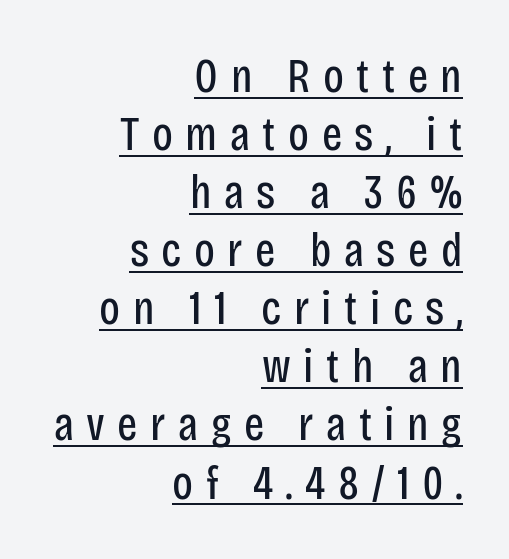
Loose tracking; the words dissolve into strings of separated letters. The rendered words wear a rule along their underside. Characters remain perfectly vertical along every line. Do the characters align in a grid? No, the font is proportional.
